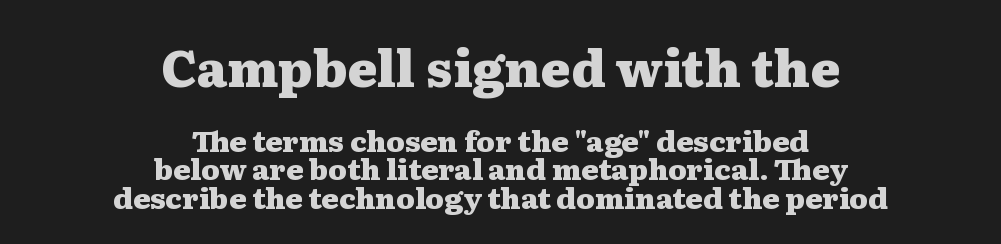
{"serif": "yes", "italic": "no", "bold": "yes", "weight": "heavy", "width": "wide", "stroke_contrast": "medium", "x_height": "medium", "monospaced": "no", "underline": "no", "align": "center", "line_spacing": "tight", "line_spacing_ratio": 0.98, "letter_spacing": "normal", "letter_spacing_em": 0.0, "larger_block": "first", "size_ratio": 1.76, "glyph_px": 51}
